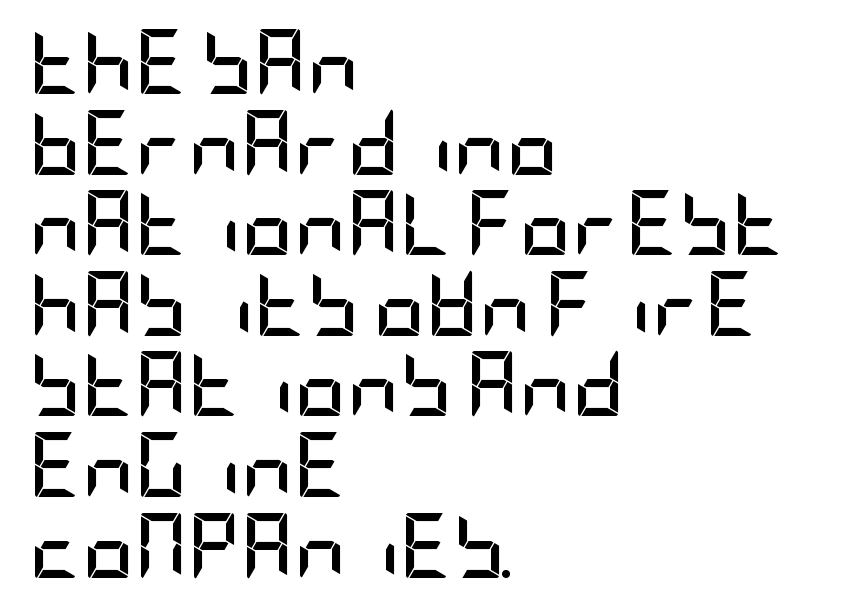
Q: Is the text bold? A: Yes.
Q: Is the text italic (slanted)? A: No, it is upright.
Q: Is the typeface a serif or a sans-serif typeface? A: Sans-serif.
Q: Is the text underlined? A: No.
Q: How is the paragraph aligned? A: Left-aligned.
Q: Is the spacing between letters normal or unusually wide? A: Normal.
Q: Width (condensed, normal, or wide)? A: Condensed.
Q: Stroke contrast? A: Low.
Q: x-height? A: Large.
